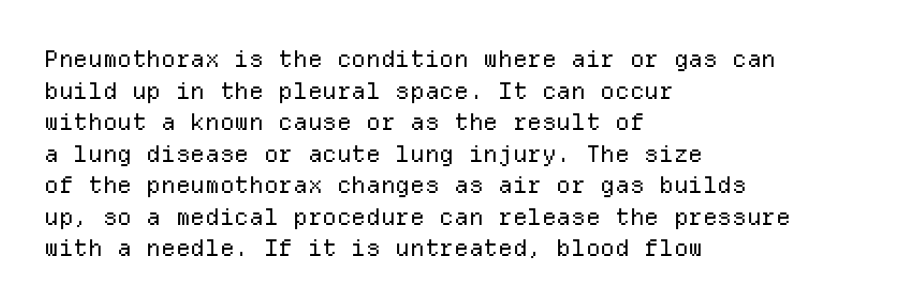
{"italic": "no", "bold": "no", "underline": "no", "align": "left", "line_spacing": "normal", "line_spacing_ratio": 1.37, "letter_spacing": "normal", "letter_spacing_em": 0.0, "glyph_px": 23}
